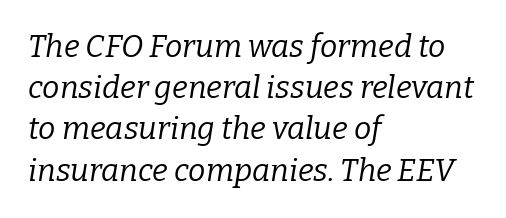
{"serif": "yes", "italic": "yes", "lean": "right", "slant_degrees": 9, "bold": "no", "weight": "regular", "width": "normal", "stroke_contrast": "low", "x_height": "medium", "monospaced": "no", "underline": "no", "align": "left", "line_spacing": "normal", "line_spacing_ratio": 1.33, "letter_spacing": "normal", "letter_spacing_em": 0.0, "glyph_px": 31}
